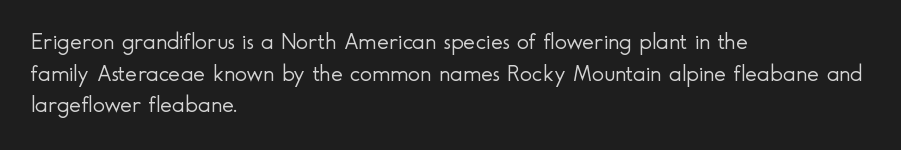
The image shows 23 px text type, upright; set left-aligned, normal line spacing (1.38x), normal letter spacing, not underlined.
